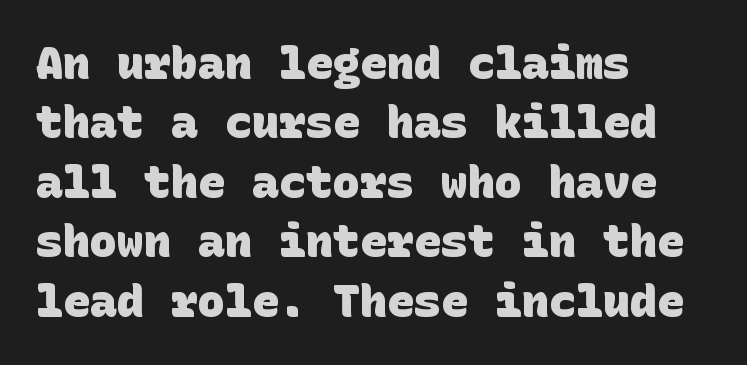
{"serif": "no", "bold": "yes", "weight": "heavy", "width": "normal", "stroke_contrast": "low", "x_height": "large", "underline": "no", "align": "left", "line_spacing": "normal", "line_spacing_ratio": 1.32, "letter_spacing": "normal", "letter_spacing_em": 0.0, "glyph_px": 45}
